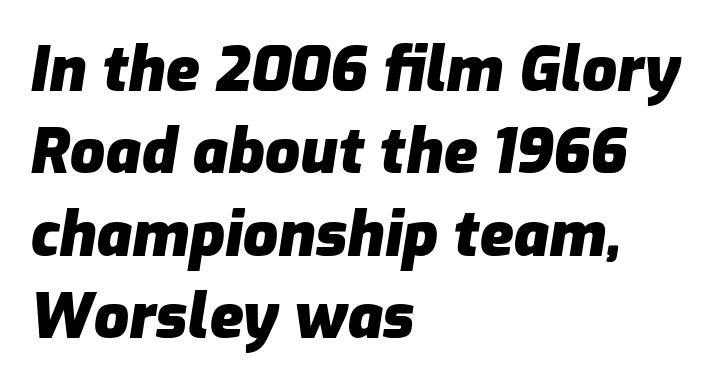
Stroke thickness is high; the sample reads as a true bold. The typesetter chose a ragged-right arrangement here. Quick note: underline off. The letterforms sit shoulder to shoulder at normal distance. Proportional: the letters do not fall into vertical columns. The rendering applies a slant to the glyphs.
